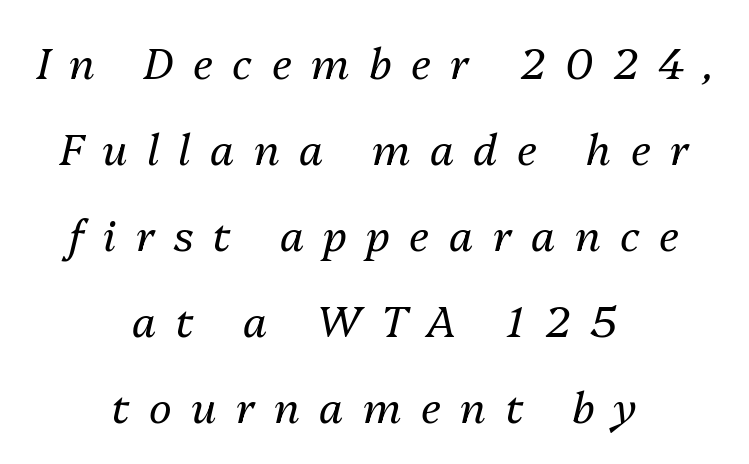
Q: Is the text bold? A: No.
Q: Is the text italic (slanted)? A: Yes, it leans right by about 13 degrees.
Q: Is the text underlined? A: No.
Q: How is the paragraph aligned? A: Centered.
Q: Is the spacing between letters normal or unusually wide? A: Unusually wide.
Q: Is the spacing between lines tight, normal or loose? A: Loose.
Q: Width (condensed, normal, or wide)? A: Normal.
Q: Stroke contrast? A: Medium.
Q: x-height? A: Medium.
Q: Monospaced? A: No.
